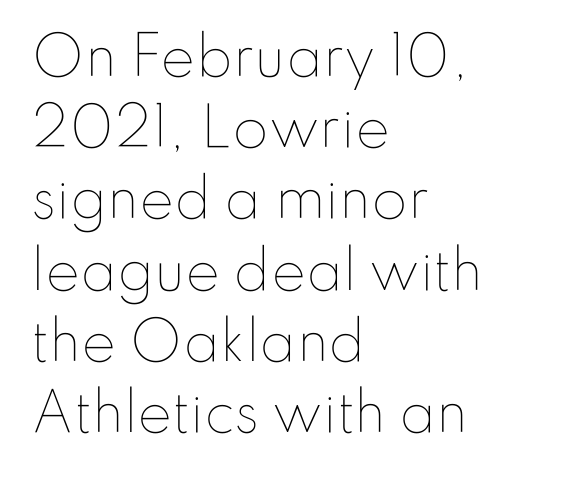
Q: Is the text bold? A: No.
Q: Is the text italic (slanted)? A: No, it is upright.
Q: Is the text underlined? A: No.
Q: How is the paragraph aligned? A: Left-aligned.
Q: Is the spacing between letters normal or unusually wide? A: Normal.
Q: Is the spacing between lines tight, normal or loose? A: Normal.
Q: Width (condensed, normal, or wide)? A: Normal.
Q: Stroke contrast? A: Low.
Q: x-height? A: Small.
Q: Monospaced? A: No.
